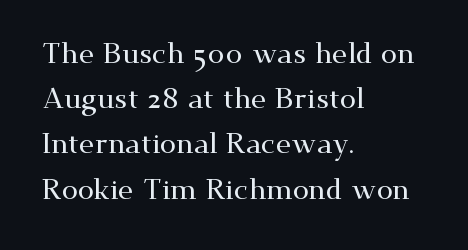
Q: Is the text italic (slanted)? A: No, it is upright.
Q: Is the typeface a serif or a sans-serif typeface? A: Serif.
Q: Is the text underlined? A: No.
Q: How is the paragraph aligned? A: Left-aligned.
Q: Is the spacing between letters normal or unusually wide? A: Normal.
Q: Is the spacing between lines tight, normal or loose? A: Normal.
Q: Width (condensed, normal, or wide)? A: Wide.
Q: Stroke contrast? A: Medium.
Q: x-height? A: Small.
Q: Monospaced? A: No.
